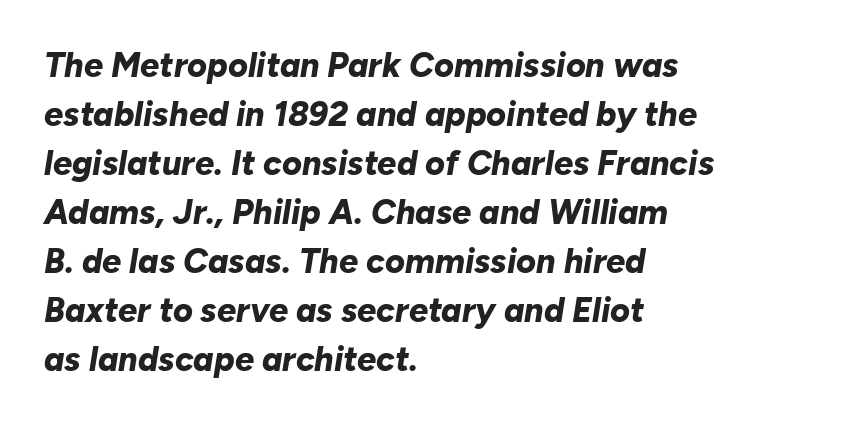
{"italic": "yes", "lean": "right", "slant_degrees": 10, "bold": "yes", "weight": "bold", "width": "normal", "stroke_contrast": "low", "x_height": "medium", "monospaced": "no", "underline": "no", "align": "left", "line_spacing": "normal", "line_spacing_ratio": 1.44, "letter_spacing": "normal", "letter_spacing_em": 0.0, "glyph_px": 34}
